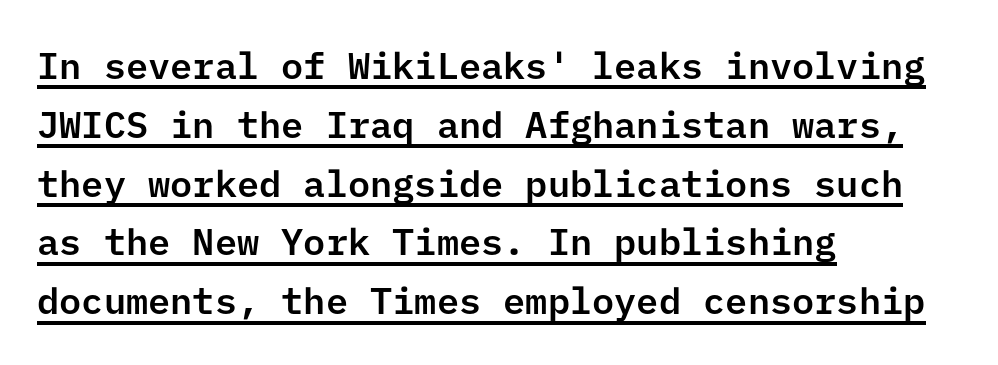
The specimen reads as upright at a glance. Somebody hit Ctrl+U on this one — the words are underlined. A normal amount of white space separates one row of letters from the next. Observe the absence of serifs on each vertical stroke in this sample. What stands out about the letter spacing? Nothing — it is the standard amount.
